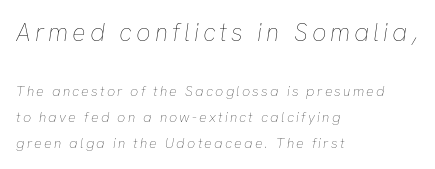
The image shows 25 px text type, italic (leaning right); set left-aligned, line spacing 1.84x, not underlined; the first (top) block is 1.79x larger.
